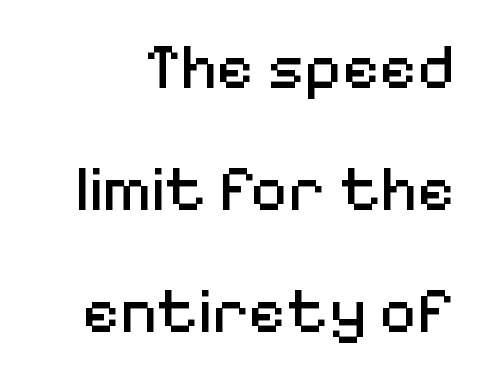
Q: Is the text bold? A: No.
Q: Is the text italic (slanted)? A: No, it is upright.
Q: Is the typeface a serif or a sans-serif typeface? A: Sans-serif.
Q: Is the text underlined? A: No.
Q: Is the spacing between letters normal or unusually wide? A: Normal.
Q: Is the spacing between lines tight, normal or loose? A: Loose.
Q: Width (condensed, normal, or wide)? A: Normal.
Q: Stroke contrast? A: Medium.
Q: x-height? A: Medium.
Q: Monospaced? A: No.
